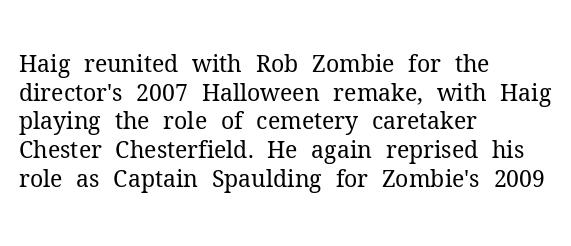
The image shows 23 px text type, upright; set left-aligned, normal line spacing (1.25x), normal letter spacing, not underlined.
